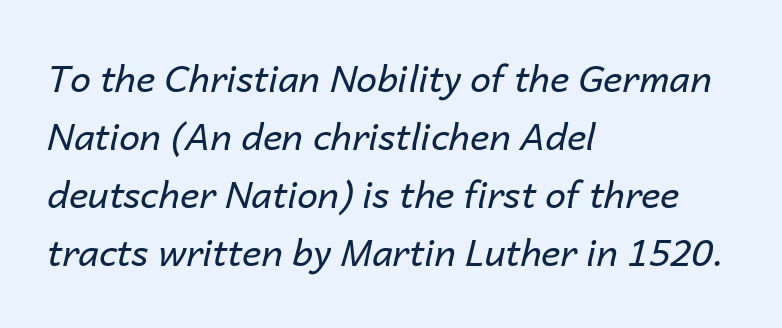
The image shows 37 px regular-weight type, italic (leaning right); set left-aligned, normal line spacing (1.57x), normal letter spacing, not underlined; low stroke contrast and a medium x-height.
